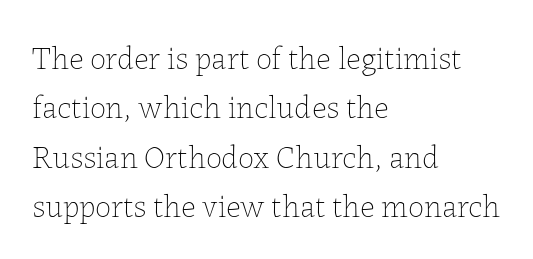
The image shows 32 px thin type, upright; set left-aligned, normal line spacing (1.54x), normal letter spacing, not underlined; low stroke contrast and a medium x-height.
